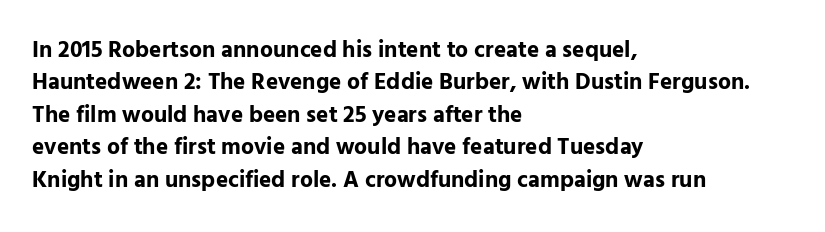
{"italic": "no", "bold": "yes", "underline": "no", "align": "left", "line_spacing": "normal", "line_spacing_ratio": 1.41, "letter_spacing": "normal", "letter_spacing_em": 0.0, "glyph_px": 23}
